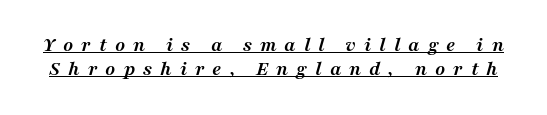
The image shows 21 px bold type, italic (leaning right); set tight line spacing (1.15x), unusually wide letter spacing (+0.38 em), underlined.
